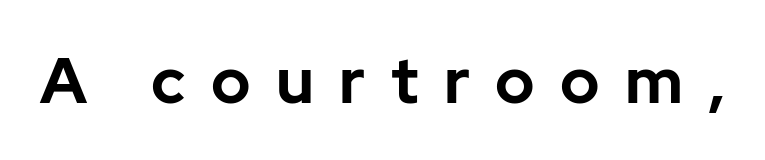
{"serif": "no", "italic": "no", "bold": "yes", "weight": "bold", "width": "normal", "stroke_contrast": "low", "x_height": "medium", "monospaced": "no", "underline": "no", "letter_spacing": "wide", "letter_spacing_em": 0.4, "glyph_px": 64}
